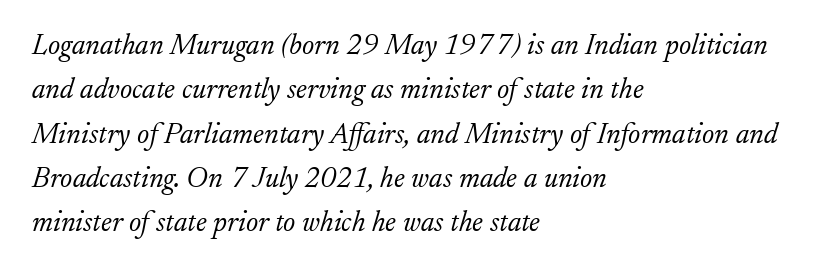
There's an unmistakable incline to the writing here. Tracking here is standard; glyphs follow each other at the usual distance. These lines are rendered in a variable-pitch font. Quick note: interline space is typical. These lines are set flush left with a ragged right edge. The characters display serif detailing at their extremities.
